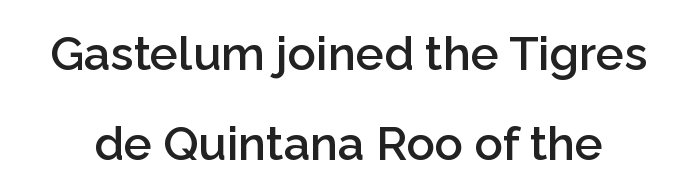
The image shows 47 px semibold sans-serif type, upright; set loose line spacing (1.91x), normal letter spacing, not underlined; low stroke contrast and a medium x-height.
